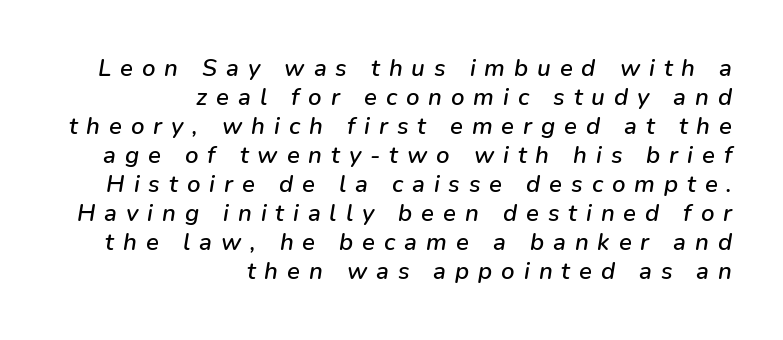
{"italic": "yes", "lean": "right", "slant_degrees": 9, "underline": "no", "align": "right", "line_spacing_ratio": 1.21, "letter_spacing": "wide", "letter_spacing_em": 0.37, "glyph_px": 24}
